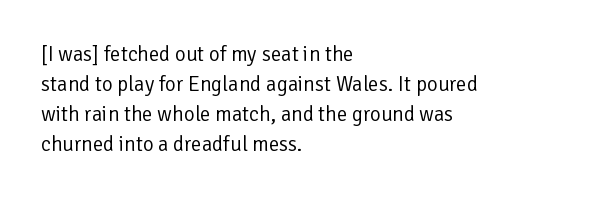
Compared with typical body copy, the letter spacing here is the same. The text block is weighted toward the left margin, trailing off unevenly rightward. The foot of each line stays bare and open. Evenly set lines give the paragraph a standard silhouette. Stroke thickness stays within the range of a standard reading face or lighter.
